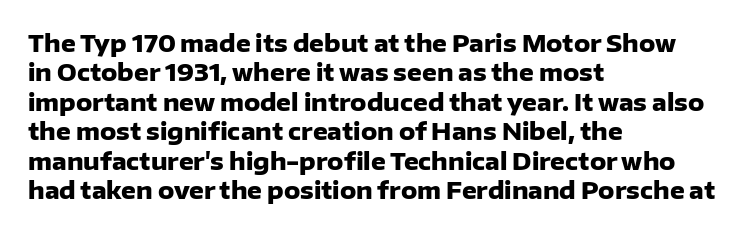
{"italic": "no", "bold": "yes", "underline": "no", "align": "left", "line_spacing": "normal", "line_spacing_ratio": 1.28, "letter_spacing": "normal", "letter_spacing_em": 0.0, "glyph_px": 23}
